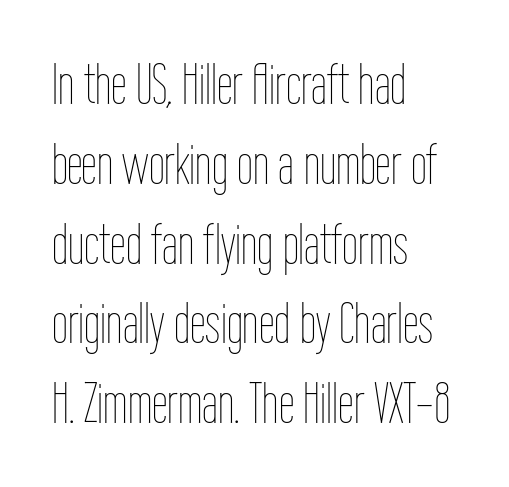
{"italic": "no", "bold": "no", "weight": "thin", "width": "condensed", "stroke_contrast": "low", "x_height": "medium", "monospaced": "no", "underline": "no", "align": "left", "line_spacing": "normal", "line_spacing_ratio": 1.4, "letter_spacing": "normal", "letter_spacing_em": 0.0, "glyph_px": 57}
